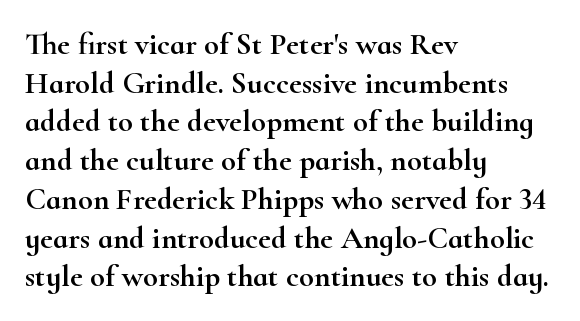
{"serif": "yes", "italic": "no", "width": "wide", "stroke_contrast": "high", "x_height": "small", "monospaced": "no", "underline": "no", "align": "left", "line_spacing": "normal", "line_spacing_ratio": 1.25, "letter_spacing": "normal", "letter_spacing_em": 0.0, "glyph_px": 31}
